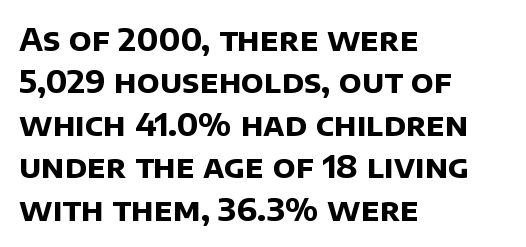
This sample has the flowing, uneven cadence of proportional lettering. A normal amount of white space separates one row of letters from the next. Caption: bold face, heavy strokes. Caption: standard tracking, unaltered.
